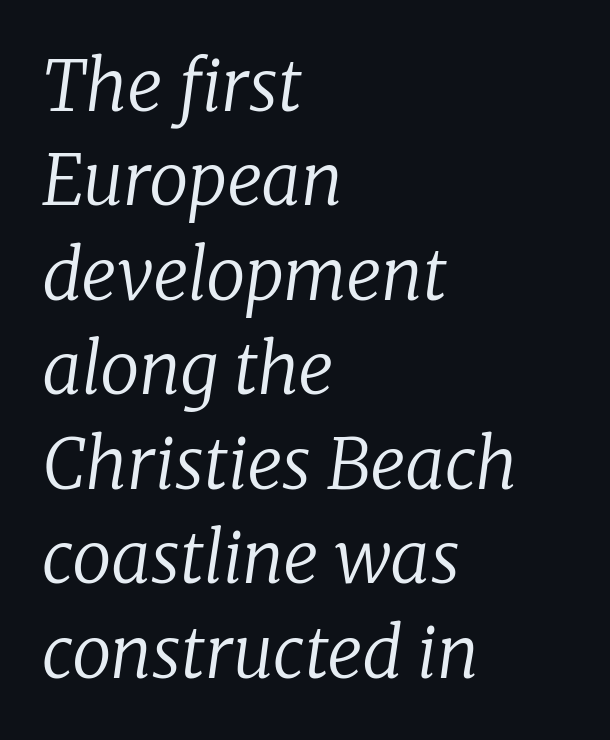
The passage shown is not bold in any degree. The lines are quadded left. What's the leading like? Ordinary, nothing unusual. The rendering shows small feet on the letterforms — a serif design. Underlining? Definitely not there.
